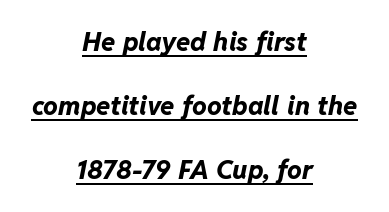
Leading: increased. The rendering uses a bold face; every stroke is thick and dark. Underlining? Definitely there. This rendering leaves character spacing at its baseline value. The passage is arranged like a title page — every line centered.
